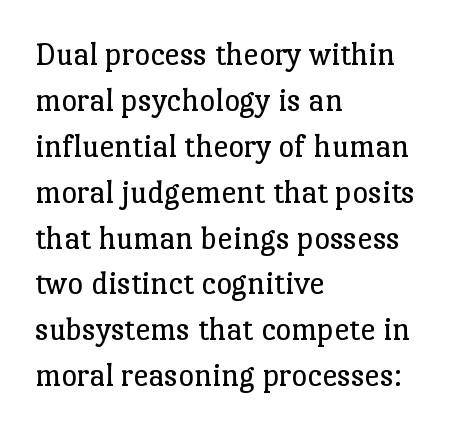
{"serif": "yes", "italic": "no", "bold": "no", "weight": "regular", "width": "normal", "stroke_contrast": "low", "x_height": "medium", "monospaced": "no", "underline": "no", "align": "left", "line_spacing": "normal", "line_spacing_ratio": 1.35, "letter_spacing": "normal", "letter_spacing_em": 0.0, "glyph_px": 34}
